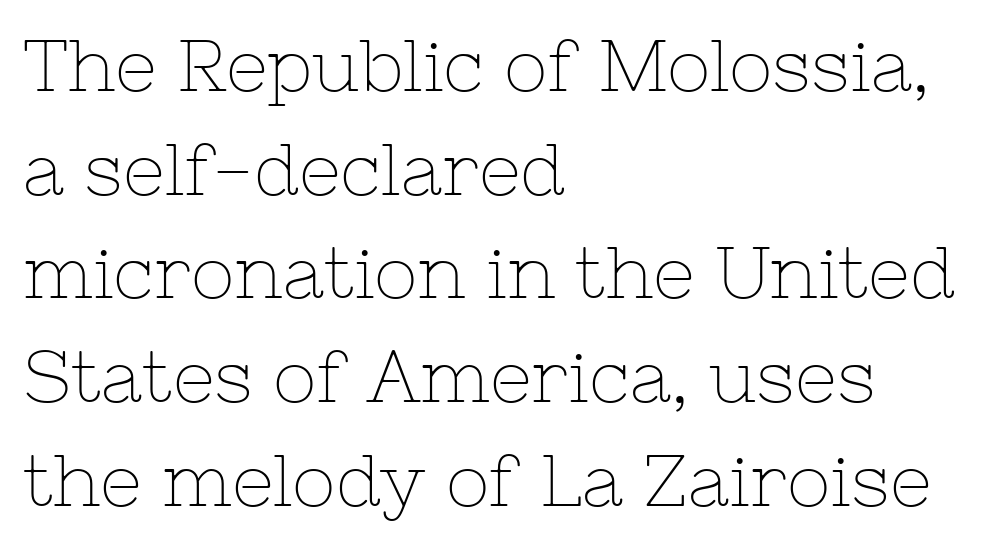
Q: Is the text bold? A: No.
Q: Is the text italic (slanted)? A: No, it is upright.
Q: Is the typeface a serif or a sans-serif typeface? A: Serif.
Q: Is the text underlined? A: No.
Q: How is the paragraph aligned? A: Left-aligned.
Q: Is the spacing between letters normal or unusually wide? A: Normal.
Q: Is the spacing between lines tight, normal or loose? A: Normal.
Q: Width (condensed, normal, or wide)? A: Normal.
Q: Stroke contrast? A: Low.
Q: x-height? A: Medium.
Q: Monospaced? A: No.
